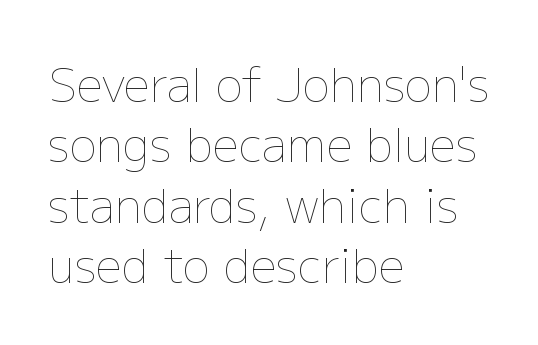
Q: Is the text bold? A: No.
Q: Is the text italic (slanted)? A: No, it is upright.
Q: Is the text underlined? A: No.
Q: How is the paragraph aligned? A: Left-aligned.
Q: Is the spacing between letters normal or unusually wide? A: Normal.
Q: Is the spacing between lines tight, normal or loose? A: Normal.
Q: Width (condensed, normal, or wide)? A: Normal.
Q: Stroke contrast? A: Low.
Q: x-height? A: Medium.
Q: Monospaced? A: No.
